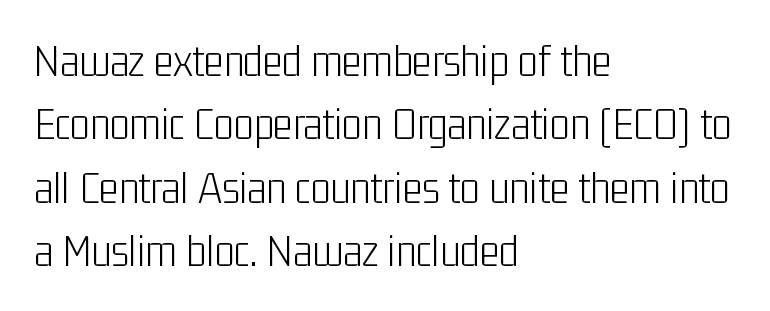
{"serif": "no", "italic": "no", "bold": "no", "weight": "light", "width": "condensed", "stroke_contrast": "low", "x_height": "medium", "monospaced": "no", "underline": "no", "align": "left", "line_spacing": "normal", "line_spacing_ratio": 1.35, "letter_spacing": "normal", "letter_spacing_em": 0.0, "glyph_px": 47}
